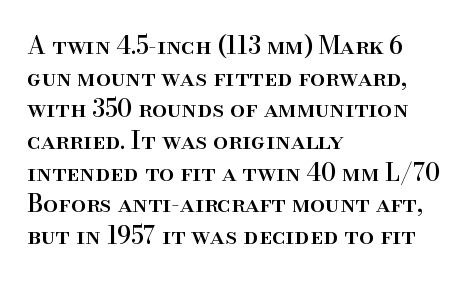
{"italic": "no", "underline": "no", "align": "left", "line_spacing": "normal", "line_spacing_ratio": 1.32, "letter_spacing": "normal", "letter_spacing_em": 0.0, "glyph_px": 24}
